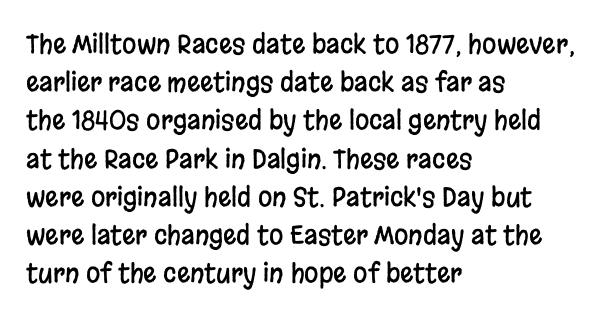
Glance below the letters and you will spot only blank space. Interline gaps are of average width in this sample. The type sits square on the baseline with zero lean. The text block is weighted toward the left margin, trailing off unevenly rightward. These lines keep a tight, regular rhythm from letter to letter.
